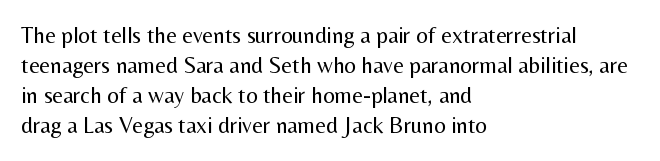
Teacher's note: observe the even left margin — that is flush-left alignment. Does extra space separate the letters? No, they use regular spacing. In terms of posture, this sample is upright. The glyphs are unaccompanied by any horizontal stroke below them. The lines sit at an ordinary, default distance from one another.
